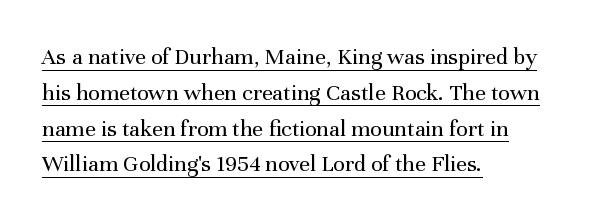
The image shows 24 px text type, upright; set left-aligned, normal line spacing (1.49x), normal letter spacing, underlined.
